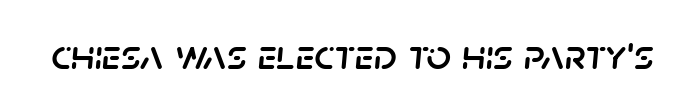
{"italic": "yes", "lean": "right", "slant_degrees": 5, "width": "normal", "stroke_contrast": "low", "x_height": "large", "monospaced": "no", "underline": "no", "letter_spacing": "normal", "letter_spacing_em": 0.0, "glyph_px": 43}
